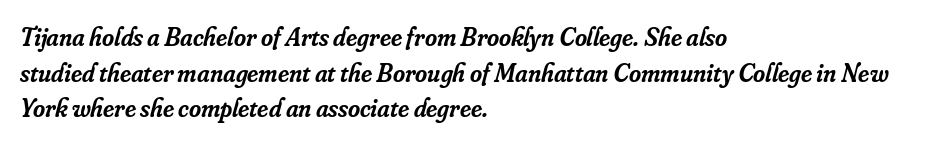
Q: Is the text bold? A: Semi-bold.
Q: Is the text italic (slanted)? A: Yes, it leans right by about 16 degrees.
Q: Is the text underlined? A: No.
Q: How is the paragraph aligned? A: Left-aligned.
Q: Is the spacing between letters normal or unusually wide? A: Normal.
Q: Is the spacing between lines tight, normal or loose? A: Normal.
